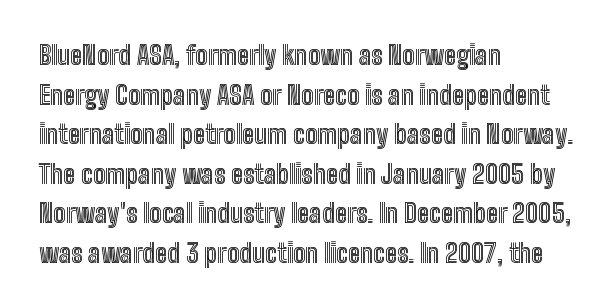
{"italic": "no", "underline": "no", "align": "left", "line_spacing": "normal", "line_spacing_ratio": 1.52, "letter_spacing": "normal", "letter_spacing_em": 0.0, "glyph_px": 26}
